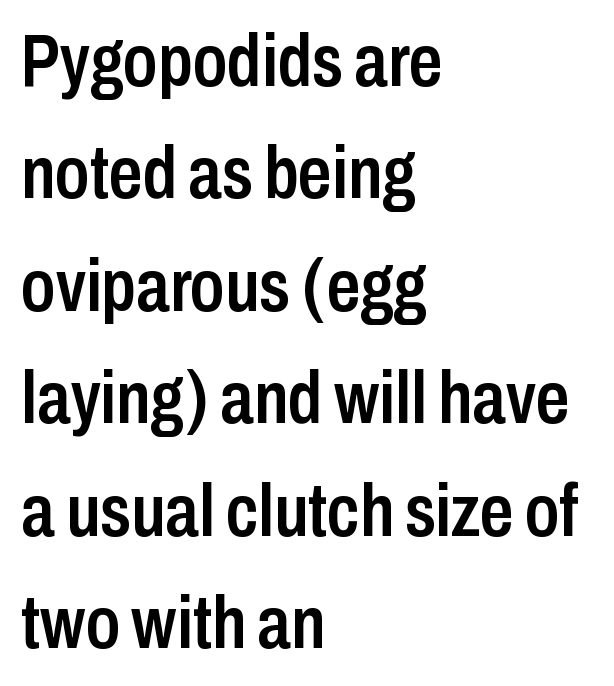
The image shows 74 px semibold, condensed sans-serif type, upright; set left-aligned, normal line spacing (1.52x), normal letter spacing, not underlined; low stroke contrast and a medium x-height.
